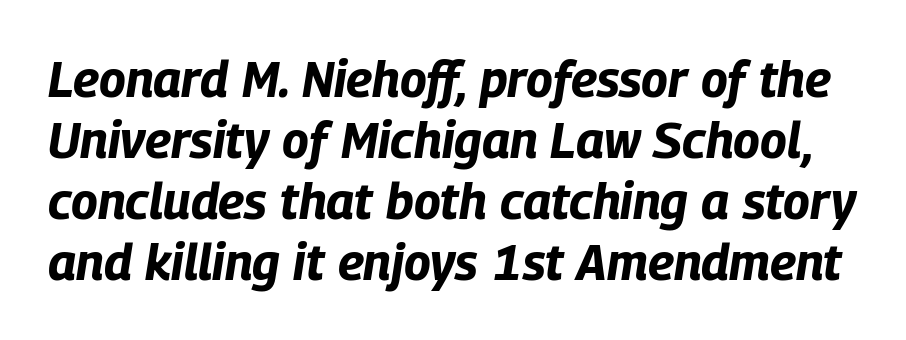
Q: Is the text bold? A: Yes.
Q: Is the text italic (slanted)? A: Yes, it leans right by about 9 degrees.
Q: Is the text underlined? A: No.
Q: Is the spacing between letters normal or unusually wide? A: Normal.
Q: Width (condensed, normal, or wide)? A: Condensed.
Q: Stroke contrast? A: Low.
Q: x-height? A: Large.
Q: Monospaced? A: No.
